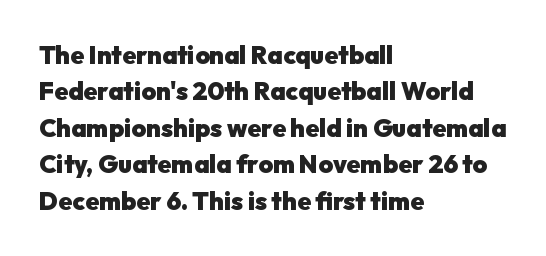
Q: Is the text bold? A: Yes.
Q: Is the text italic (slanted)? A: No, it is upright.
Q: Is the text underlined? A: No.
Q: How is the paragraph aligned? A: Left-aligned.
Q: Is the spacing between letters normal or unusually wide? A: Normal.
Q: Is the spacing between lines tight, normal or loose? A: Normal.
